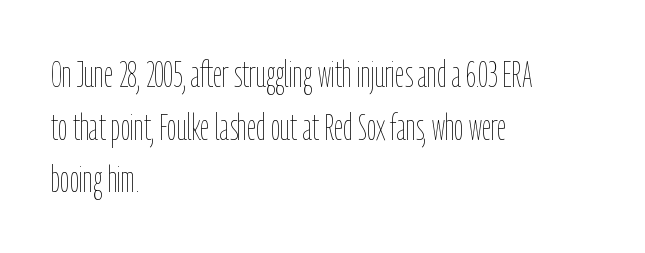
The image shows 37 px thin, condensed type, upright; set left-aligned, normal line spacing (1.42x), normal letter spacing, not underlined; low stroke contrast and a medium x-height.
